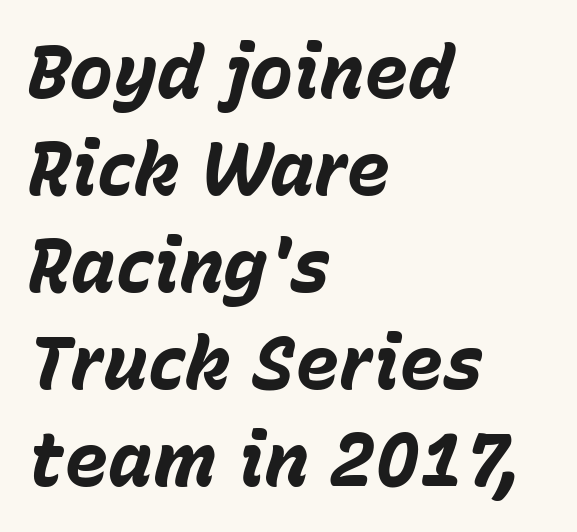
Q: Is the text bold? A: Yes.
Q: Is the text italic (slanted)? A: Yes, it leans right by about 15 degrees.
Q: Is the text underlined? A: No.
Q: How is the paragraph aligned? A: Left-aligned.
Q: Is the spacing between letters normal or unusually wide? A: Normal.
Q: Is the spacing between lines tight, normal or loose? A: Normal.
Q: Width (condensed, normal, or wide)? A: Normal.
Q: Stroke contrast? A: Low.
Q: x-height? A: Medium.
Q: Monospaced? A: No.
